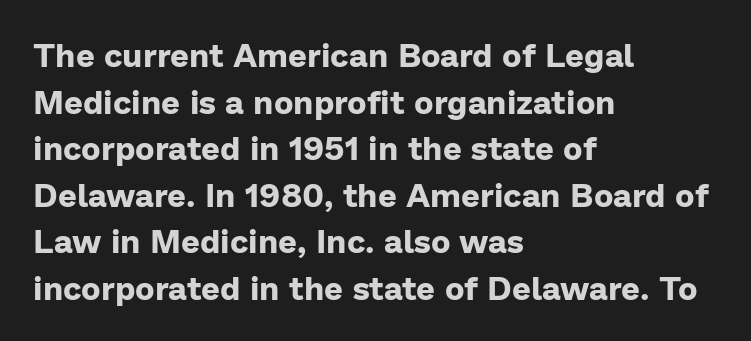
The rendering keeps characters at their native spacing. The passage is arranged the way most books set body copy — flush left. Varying glyph widths throughout — classic text-font behaviour. Typographic density is high because the face is bold.
